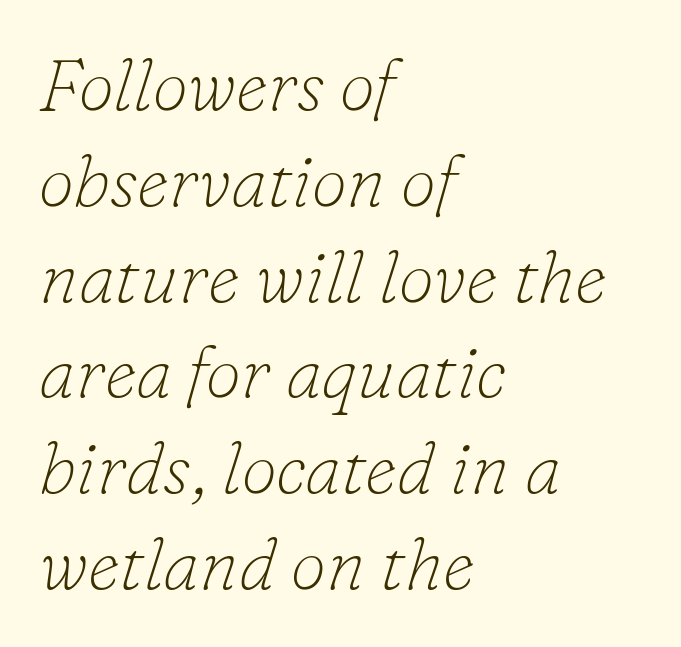
Q: Is the text bold? A: No.
Q: Is the text italic (slanted)? A: Yes, it leans right by about 16 degrees.
Q: Is the typeface a serif or a sans-serif typeface? A: Serif.
Q: Is the text underlined? A: No.
Q: How is the paragraph aligned? A: Left-aligned.
Q: Is the spacing between letters normal or unusually wide? A: Normal.
Q: Is the spacing between lines tight, normal or loose? A: Normal.
Q: Width (condensed, normal, or wide)? A: Normal.
Q: Stroke contrast? A: Low.
Q: x-height? A: Small.
Q: Monospaced? A: No.
